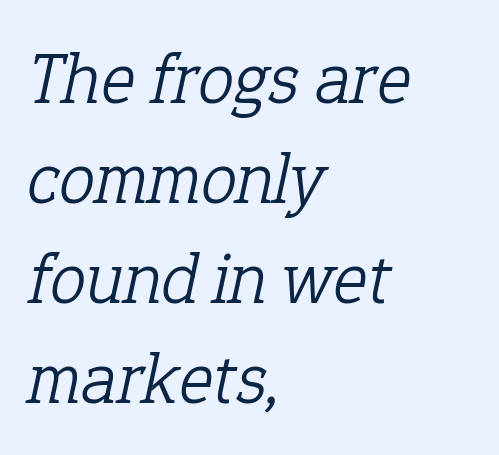
{"serif": "yes", "italic": "yes", "lean": "right", "slant_degrees": 12, "bold": "no", "weight": "light", "width": "normal", "stroke_contrast": "low", "x_height": "medium", "monospaced": "no", "underline": "no", "align": "left", "line_spacing": "normal", "line_spacing_ratio": 1.37, "letter_spacing": "normal", "letter_spacing_em": 0.0, "glyph_px": 73}
